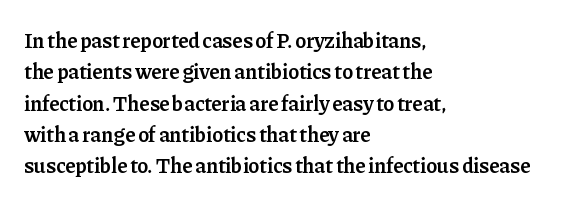
Emphasis by weight is partial: semibold. A typesetter would call this leading conventional body-copy spacing. The rendering keeps characters at their native spacing. This is roman type, the default non-slanted kind. Compared with a centered layout, this one pins lines to the left instead.
